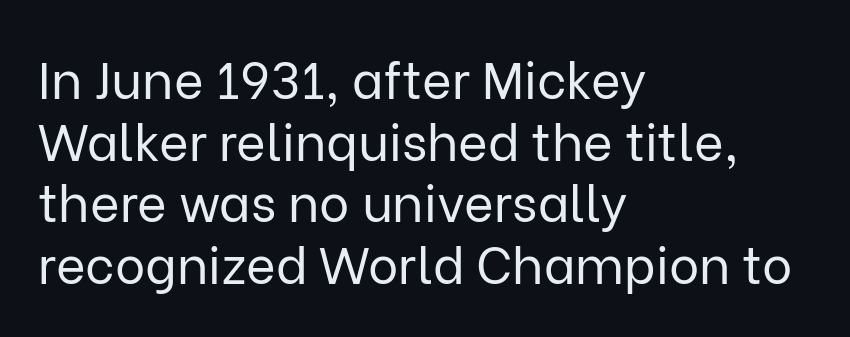
The image shows 51 px regular-weight sans-serif type, upright; set left-aligned, line spacing 1.21x, normal letter spacing, not underlined; low stroke contrast and a medium x-height.
